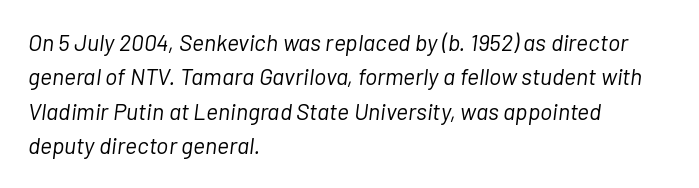
The image shows 23 px text type, italic (leaning right); set left-aligned, normal line spacing (1.5x), normal letter spacing, not underlined.
